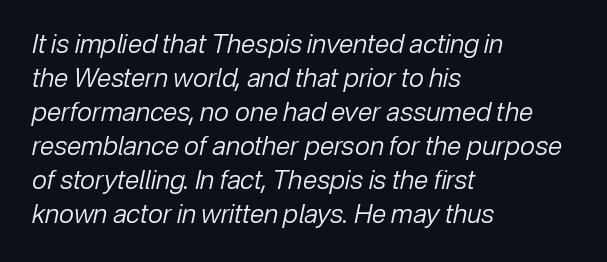
Summary of weight: not heavy and not bold. The gaps between neighbouring characters are ordinary and unremarkable. Lines of text with bare space underneath. The block of text has a typical density, with ordinary space between rows. Characters are canted at an angle relative to the baseline's perpendicular.
